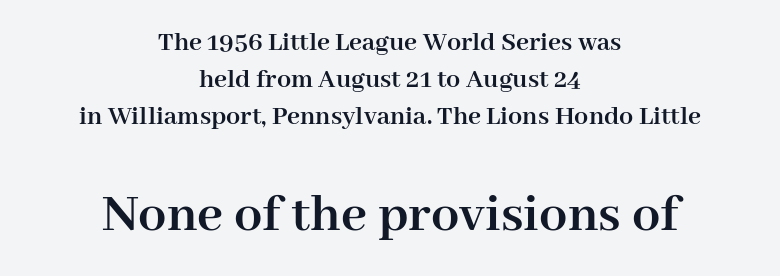
Here the designer chose a conventional face with non-uniform glyph widths. Horizontally, the lines are justified to the midpoint only. Summary of vertical rhythm: regular, with standard interline spacing. Serifs: yes, visible at the terminals of the letterforms. Reading top to bottom, the characters get bigger at the block break. It's the straight-up-and-down kind of type.
